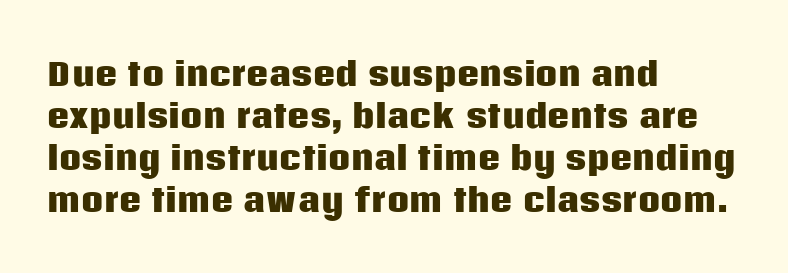
These lines are rendered in a variable-pitch font. This rendering leaves character spacing at its baseline value. A typesetter would mark this as roman, not italic. Plain, unruled lines of type. The characters display no serif detailing; their extremities are plain.
